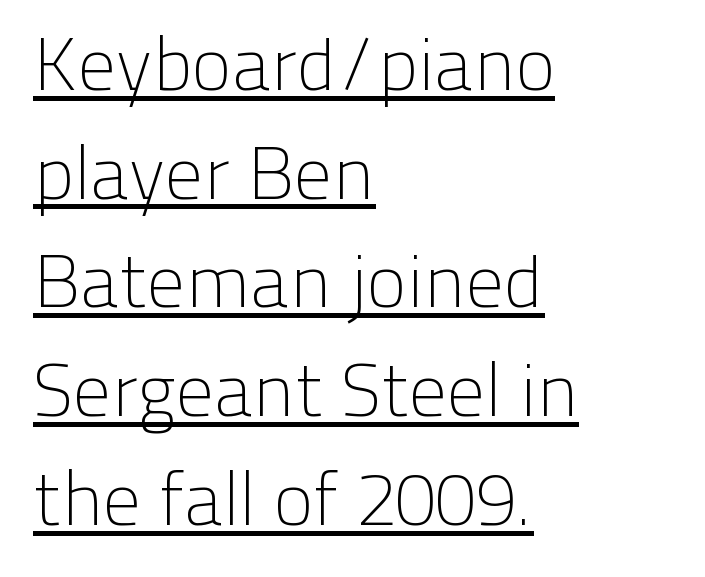
{"serif": "no", "italic": "no", "bold": "no", "weight": "light", "width": "normal", "stroke_contrast": "low", "x_height": "medium", "monospaced": "no", "underline": "yes", "align": "left", "line_spacing": "normal", "line_spacing_ratio": 1.45, "letter_spacing": "normal", "letter_spacing_em": 0.0, "glyph_px": 75}
